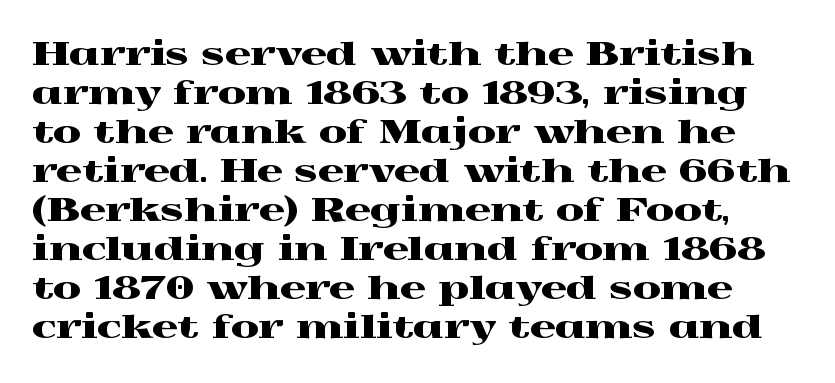
The passage shown is typed in a proportional face where columns would drift. Style check: upright. Any mark beneath the type? The region is blank. The glyphs in this specimen are seriffed. You could call the tracking neutral — neither tight nor loose.
